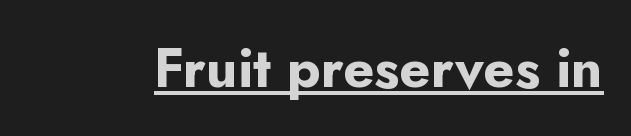
The image shows 55 px bold sans-serif type, upright; set normal letter spacing, underlined; low stroke contrast and a small x-height.
